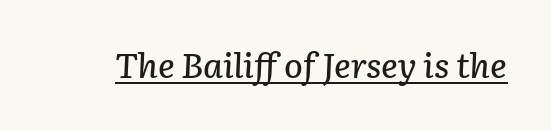
Look at the tracking — it's just the regular setting, nothing added. Each letter keeps its own natural width here, so spacing adapts to shape. Does a line run under the words? Yes, clearly. Tall strokes in this sample are angled rather than plumb.
